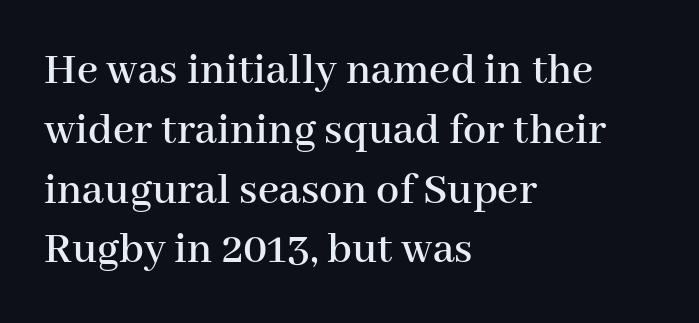
{"serif": "yes", "italic": "no", "width": "normal", "stroke_contrast": "high", "x_height": "medium", "monospaced": "no", "underline": "no", "align": "left", "line_spacing": "normal", "line_spacing_ratio": 1.3, "letter_spacing": "normal", "letter_spacing_em": 0.0, "glyph_px": 46}
